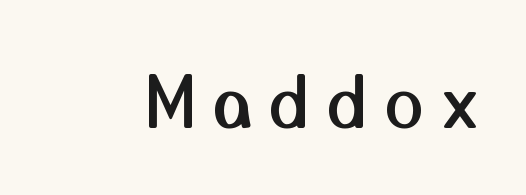
{"serif": "no", "italic": "no", "width": "normal", "stroke_contrast": "medium", "x_height": "medium", "monospaced": "no", "underline": "no", "letter_spacing": "wide", "letter_spacing_em": 0.24, "glyph_px": 70}
